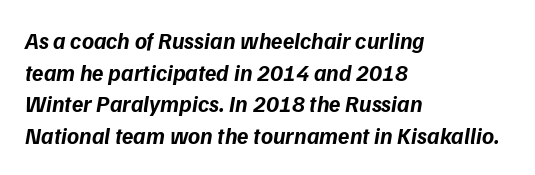
{"italic": "yes", "lean": "right", "slant_degrees": 9, "bold": "yes", "underline": "no", "align": "left", "line_spacing": "normal", "line_spacing_ratio": 1.37, "letter_spacing": "normal", "letter_spacing_em": 0.0, "glyph_px": 23}
